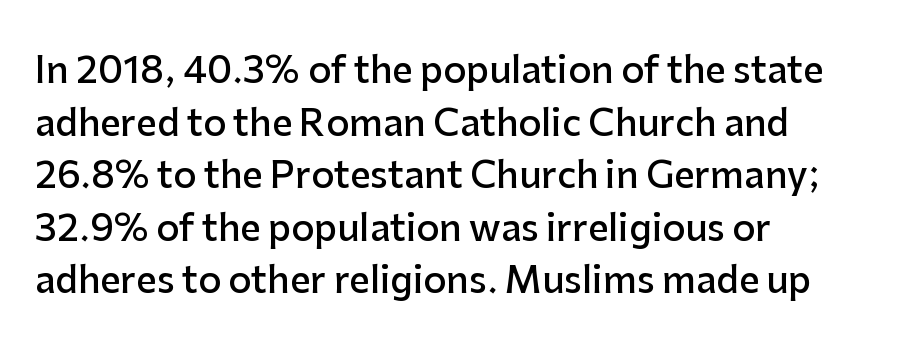
Q: Is the text bold? A: Semi-bold.
Q: Is the text italic (slanted)? A: No, it is upright.
Q: Is the typeface a serif or a sans-serif typeface? A: Sans-serif.
Q: Is the text underlined? A: No.
Q: How is the paragraph aligned? A: Left-aligned.
Q: Is the spacing between letters normal or unusually wide? A: Normal.
Q: Is the spacing between lines tight, normal or loose? A: Normal.
Q: Width (condensed, normal, or wide)? A: Normal.
Q: Stroke contrast? A: Low.
Q: x-height? A: Medium.
Q: Monospaced? A: No.
